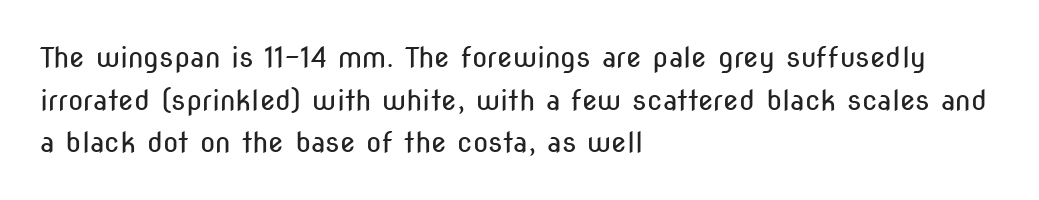
{"serif": "no", "italic": "no", "bold": "no", "weight": "regular", "width": "condensed", "stroke_contrast": "low", "x_height": "medium", "monospaced": "no", "underline": "no", "align": "left", "line_spacing": "normal", "line_spacing_ratio": 1.52, "letter_spacing": "normal", "letter_spacing_em": 0.0, "glyph_px": 28}
